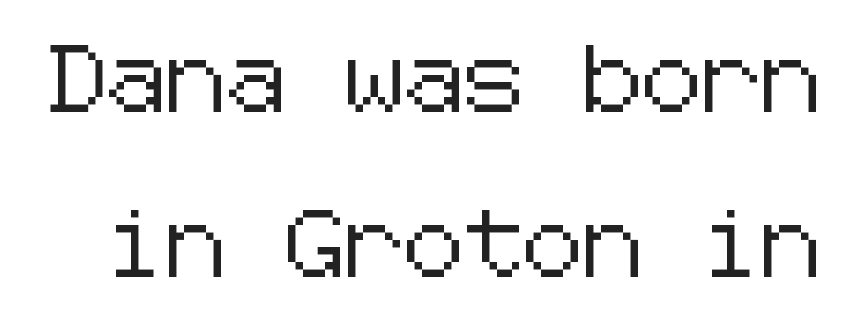
{"serif": "no", "italic": "no", "width": "normal", "stroke_contrast": "low", "x_height": "medium", "underline": "no", "line_spacing": "loose", "line_spacing_ratio": 2.46, "letter_spacing": "normal", "letter_spacing_em": 0.0, "glyph_px": 67}
